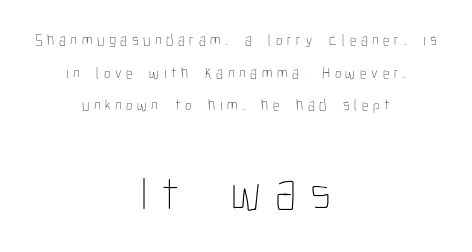
Q: Is the text bold? A: No.
Q: Is the text italic (slanted)? A: No, it is upright.
Q: Is the text underlined? A: No.
Q: How is the paragraph aligned? A: Centered.
Q: Is the spacing between letters normal or unusually wide? A: Unusually wide.
Q: Is the spacing between lines tight, normal or loose? A: Loose.
Q: Which block of text is set in a larger size, the first (top) or the second (bottom)? A: The second (bottom) one.
Q: Width (condensed, normal, or wide)? A: Condensed.
Q: Stroke contrast? A: Low.
Q: x-height? A: Medium.
Q: Monospaced? A: No.
